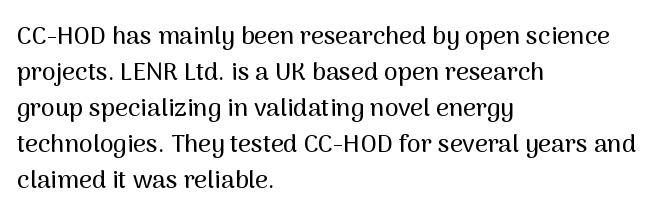
The image shows 25 px text type, upright; set left-aligned, normal line spacing (1.44x), normal letter spacing, not underlined.
